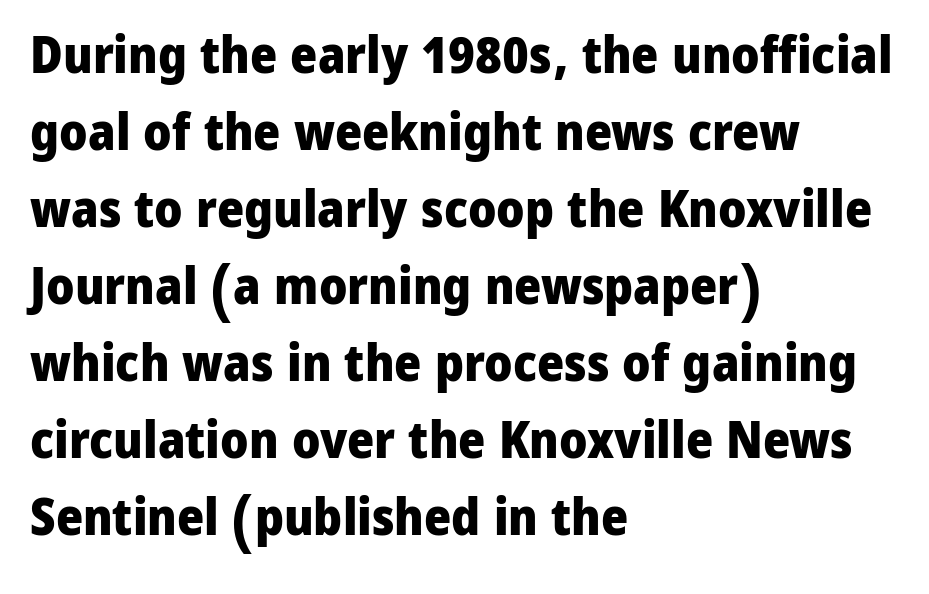
The image shows 52 px heavy sans-serif type, upright; set left-aligned, normal line spacing (1.48x), normal letter spacing, not underlined; low stroke contrast and a medium x-height.
